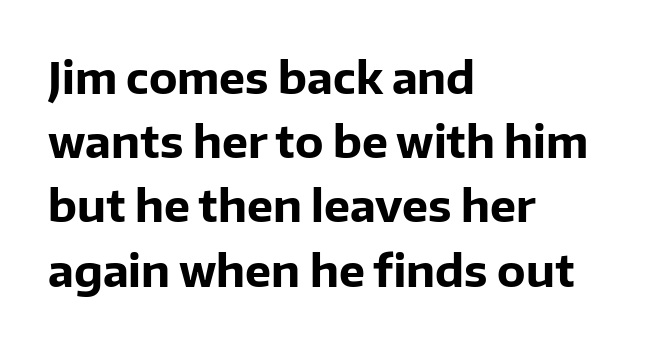
Q: Is the text bold? A: Yes.
Q: Is the text italic (slanted)? A: No, it is upright.
Q: Is the typeface a serif or a sans-serif typeface? A: Sans-serif.
Q: Is the text underlined? A: No.
Q: How is the paragraph aligned? A: Left-aligned.
Q: Is the spacing between letters normal or unusually wide? A: Normal.
Q: Is the spacing between lines tight, normal or loose? A: Normal.
Q: Width (condensed, normal, or wide)? A: Normal.
Q: Stroke contrast? A: Low.
Q: x-height? A: Medium.
Q: Monospaced? A: No.
